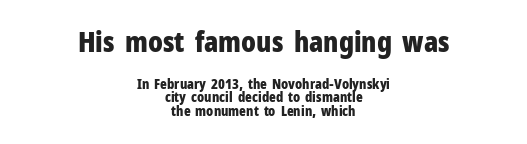
The image shows 29 px bold, condensed sans-serif type, upright; set centered, tight line spacing (0.98x), normal letter spacing, not underlined; the first (top) block is 2.07x larger; low stroke contrast and a medium x-height.
